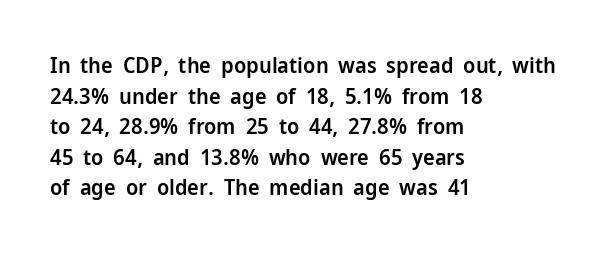
Q: Is the text bold? A: Semi-bold.
Q: Is the text italic (slanted)? A: No, it is upright.
Q: Is the text underlined? A: No.
Q: How is the paragraph aligned? A: Left-aligned.
Q: Is the spacing between letters normal or unusually wide? A: Normal.
Q: Is the spacing between lines tight, normal or loose? A: Normal.
